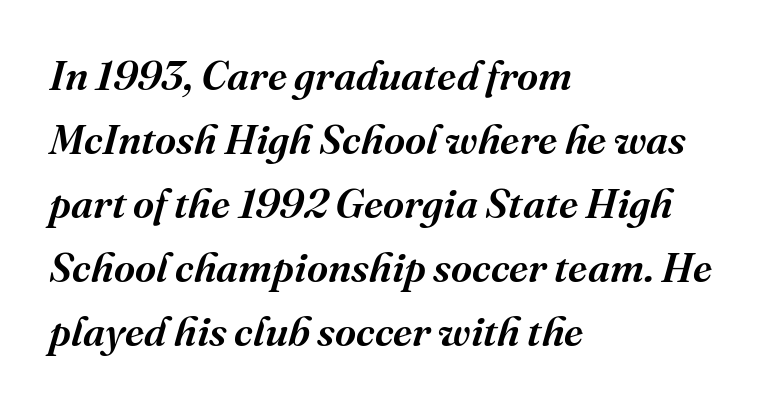
Q: Is the text bold? A: Semi-bold.
Q: Is the text italic (slanted)? A: Yes, it leans right by about 16 degrees.
Q: Is the typeface a serif or a sans-serif typeface? A: Serif.
Q: Is the text underlined? A: No.
Q: How is the paragraph aligned? A: Left-aligned.
Q: Is the spacing between letters normal or unusually wide? A: Normal.
Q: Is the spacing between lines tight, normal or loose? A: Normal.
Q: Width (condensed, normal, or wide)? A: Normal.
Q: Stroke contrast? A: Medium.
Q: x-height? A: Medium.
Q: Monospaced? A: No.
